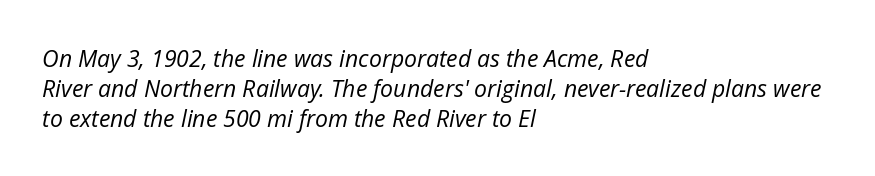
The image shows 23 px text type, italic (leaning right); set left-aligned, normal line spacing (1.3x), normal letter spacing, not underlined.
